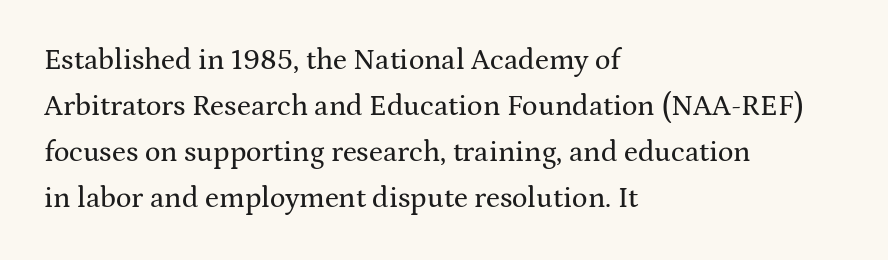
The image shows 29 px wide serif type, upright; set left-aligned, normal line spacing (1.59x), normal letter spacing, not underlined; medium stroke contrast and a medium x-height.
